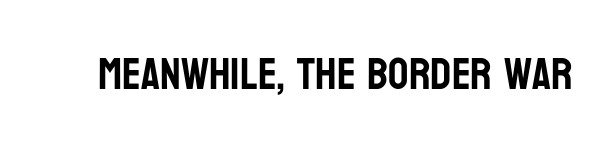
Q: Is the text italic (slanted)? A: No, it is upright.
Q: Is the typeface a serif or a sans-serif typeface? A: Sans-serif.
Q: Is the text underlined? A: No.
Q: Is the spacing between letters normal or unusually wide? A: Normal.
Q: Width (condensed, normal, or wide)? A: Condensed.
Q: Stroke contrast? A: Low.
Q: x-height? A: Large.
Q: Monospaced? A: No.
